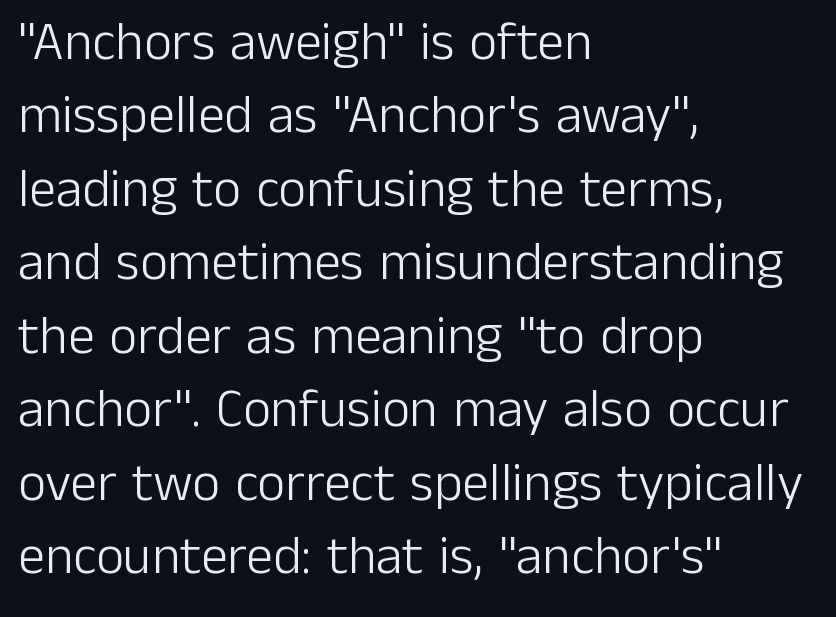
Each letter keeps its own natural width here, so spacing adapts to shape. Short and long lines alike share a common starting point at left. The tracking reads as untouched default to a designer's eye. These lines are composed in type without serifs.
